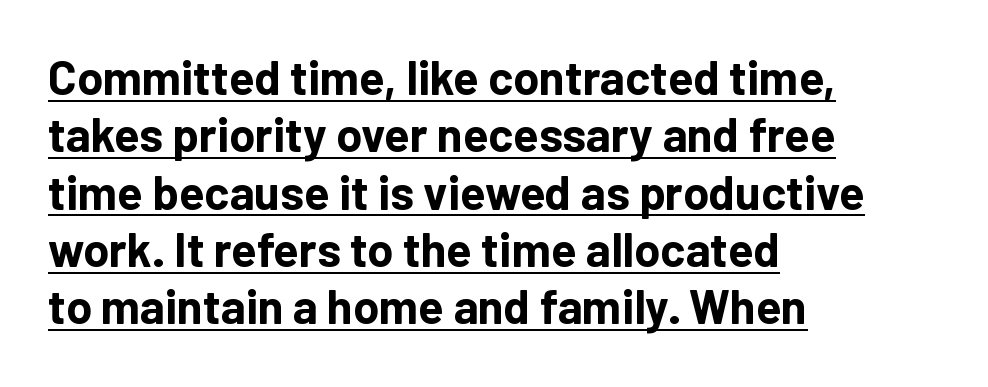
Q: Is the text bold? A: Yes.
Q: Is the text italic (slanted)? A: No, it is upright.
Q: Is the typeface a serif or a sans-serif typeface? A: Sans-serif.
Q: Is the text underlined? A: Yes.
Q: How is the paragraph aligned? A: Left-aligned.
Q: Is the spacing between letters normal or unusually wide? A: Normal.
Q: Width (condensed, normal, or wide)? A: Normal.
Q: Stroke contrast? A: Low.
Q: x-height? A: Medium.
Q: Monospaced? A: No.
